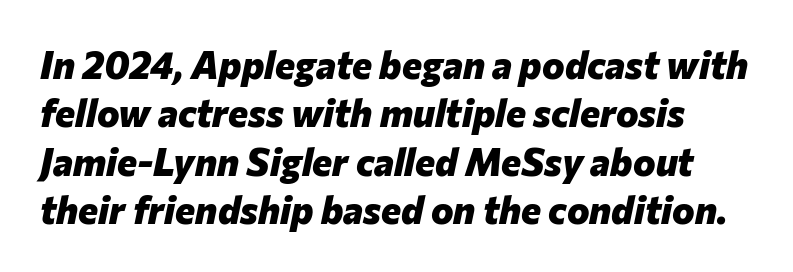
The font is running at its bold setting. Type without underlining. Successive baselines arrive at the customary interval. Honestly, the letter spacing is just normal — you wouldn't notice it. Observe the lean: these are italic letterforms. Varying glyph widths throughout — classic text-font behaviour.
